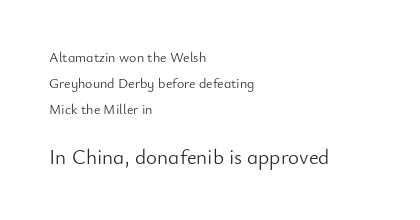
The image shows 21 px text type, upright; set left-aligned, line spacing 1.86x, normal letter spacing, not underlined; the second (bottom) block is 1.5x larger.
